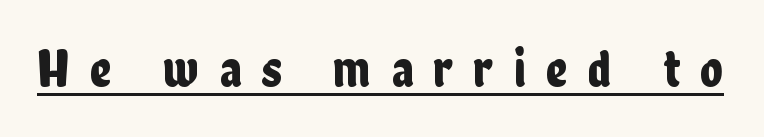
The image shows 53 px condensed sans-serif type, upright; set unusually wide letter spacing (+0.38 em), underlined; low stroke contrast and a medium x-height.
